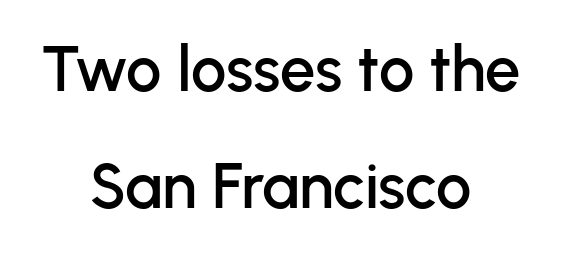
Q: Is the text italic (slanted)? A: No, it is upright.
Q: Is the typeface a serif or a sans-serif typeface? A: Sans-serif.
Q: Is the text underlined? A: No.
Q: How is the paragraph aligned? A: Centered.
Q: Is the spacing between letters normal or unusually wide? A: Normal.
Q: Width (condensed, normal, or wide)? A: Normal.
Q: Stroke contrast? A: Low.
Q: x-height? A: Medium.
Q: Monospaced? A: No.
